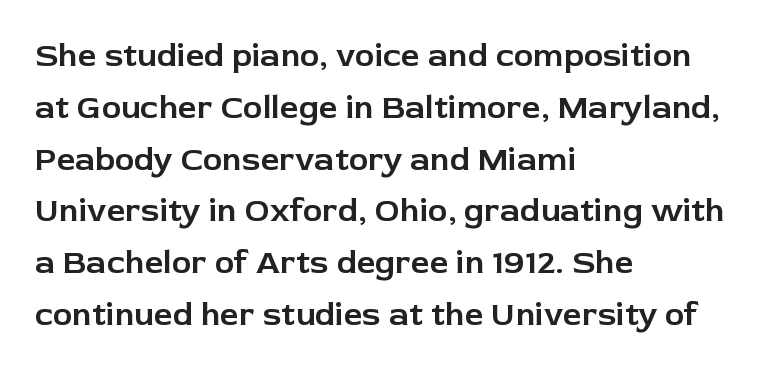
{"serif": "no", "italic": "no", "width": "normal", "stroke_contrast": "low", "x_height": "medium", "monospaced": "no", "underline": "no", "align": "left", "line_spacing": "normal", "line_spacing_ratio": 1.57, "letter_spacing": "normal", "letter_spacing_em": 0.0, "glyph_px": 33}
